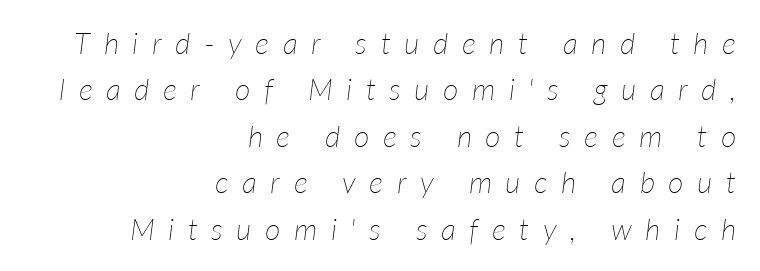
The image shows 30 px thin type, italic (leaning right); set right-aligned, normal line spacing (1.55x), unusually wide letter spacing (+0.45 em), not underlined; low stroke contrast and a medium x-height.
